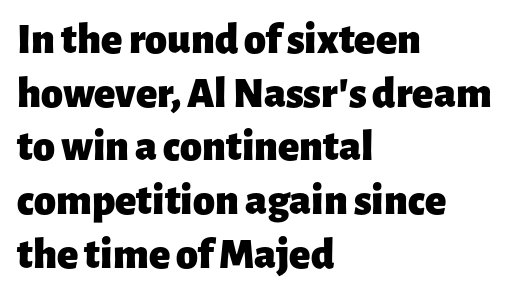
The image shows 44 px heavy sans-serif type, upright; set left-aligned, line spacing 1.22x, normal letter spacing, not underlined; low stroke contrast and a medium x-height.
